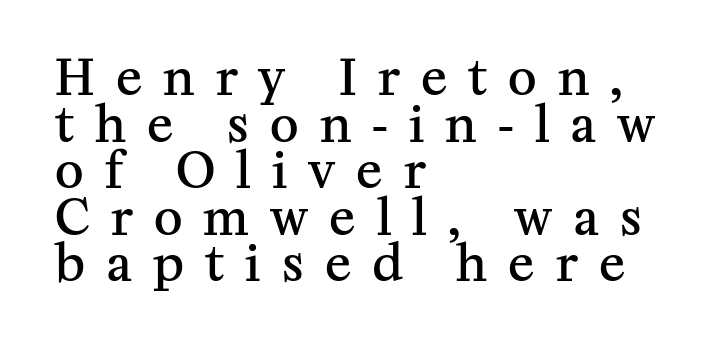
{"serif": "yes", "italic": "no", "bold": "semi", "weight": "semibold", "width": "normal", "stroke_contrast": "medium", "x_height": "medium", "monospaced": "no", "underline": "no", "align": "left", "line_spacing": "tight", "line_spacing_ratio": 0.95, "letter_spacing": "wide", "letter_spacing_em": 0.43, "glyph_px": 49}
